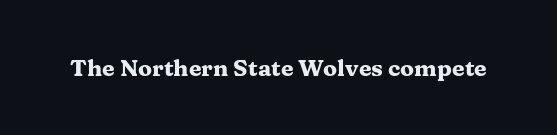
Q: Is the text bold? A: Yes.
Q: Is the text italic (slanted)? A: No, it is upright.
Q: Is the text underlined? A: No.
Q: Is the spacing between letters normal or unusually wide? A: Normal.
